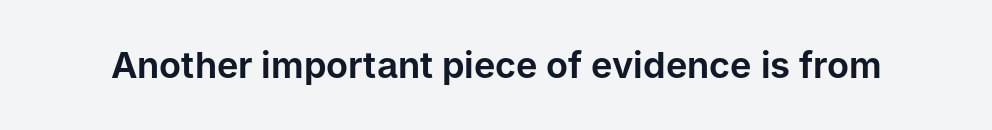
{"serif": "no", "italic": "no", "width": "normal", "stroke_contrast": "low", "x_height": "medium", "monospaced": "no", "underline": "no", "letter_spacing": "normal", "letter_spacing_em": 0.0, "glyph_px": 36}
